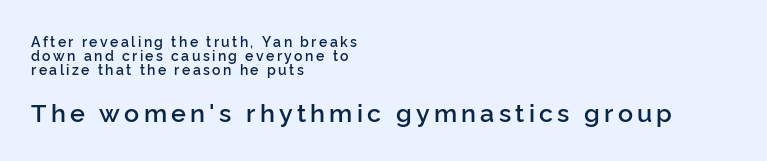
The image shows 25 px text type, upright; set left-aligned, tight line spacing (1.01x), not underlined; the second (bottom) block is 1.79x larger.
